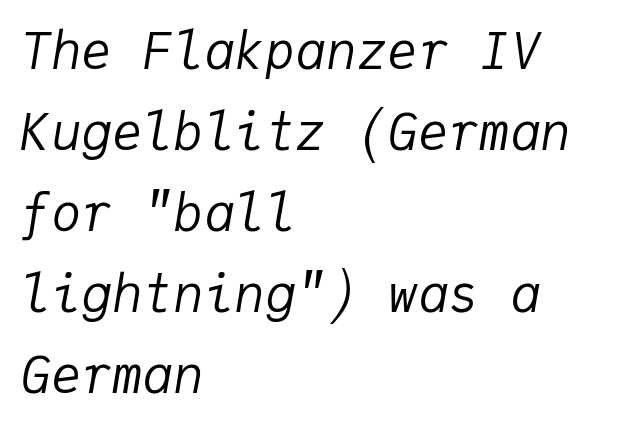
The image shows 51 px regular-weight type, italic (leaning right), monospaced; set left-aligned, normal line spacing (1.59x), normal letter spacing, not underlined; low stroke contrast and a medium x-height.
